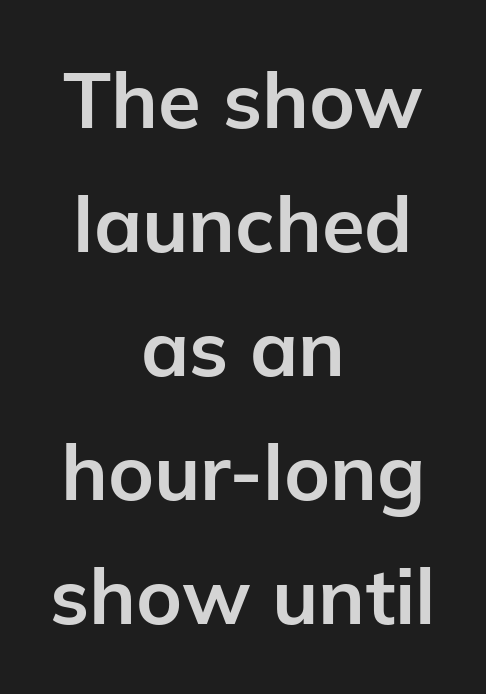
The image shows 78 px bold sans-serif type, upright; set centered, normal line spacing (1.59x), normal letter spacing, not underlined; low stroke contrast and a medium x-height.
